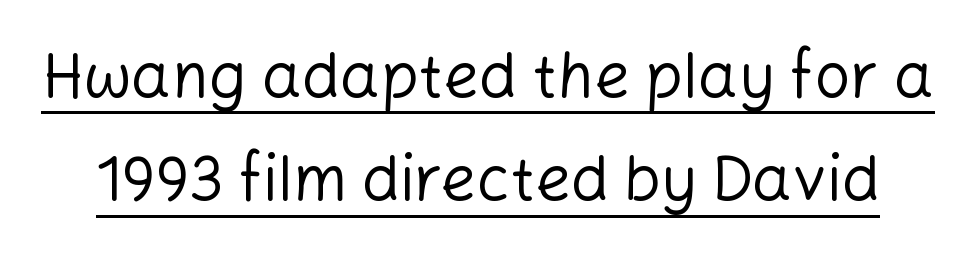
The image shows 63 px regular-weight sans-serif type, upright; set normal line spacing (1.64x), normal letter spacing, underlined; low stroke contrast and a medium x-height.
